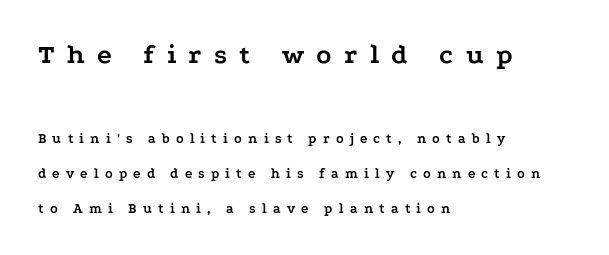
One glance says open: line gaps are wider than usual. Compare the two chunks: the upper has the greater cap height. This sample uses an upright cut, with every glyph sitting square on the baseline. Typeset ragged right — the left edge is the straight one. Glyph-to-glyph distance is far greater than everyday printed text. Descenders are the only things crossing below the line.
